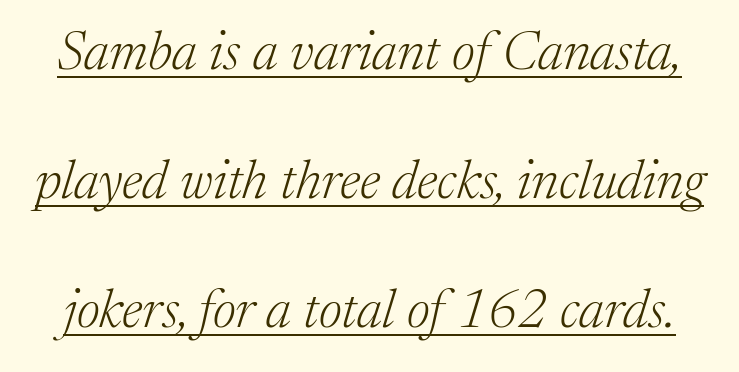
The image shows 54 px light serif type, italic (leaning right); set loose line spacing (2.39x), normal letter spacing, underlined; medium stroke contrast and a medium x-height.
